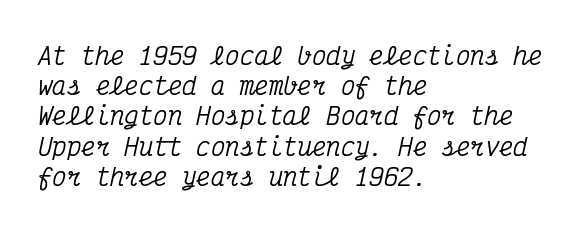
Q: Is the text italic (slanted)? A: Yes, it leans right by about 12 degrees.
Q: Is the text underlined? A: No.
Q: How is the paragraph aligned? A: Left-aligned.
Q: Is the spacing between letters normal or unusually wide? A: Normal.
Q: Is the spacing between lines tight, normal or loose? A: Normal.
